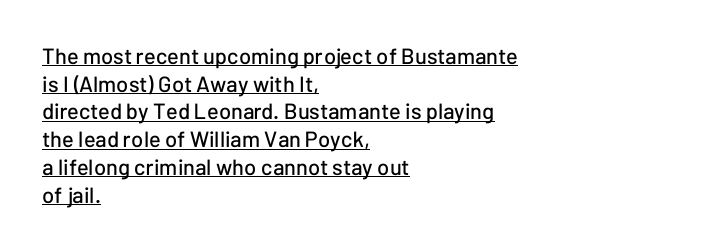
Decoration check: the copy is underlined. Where is the straight margin? On the left. Vertically, the passage feels balanced, rows spaced as you'd expect. Italic? Not at all — the glyphs are vertical. Look at the tracking — it's just the regular setting, nothing added.
